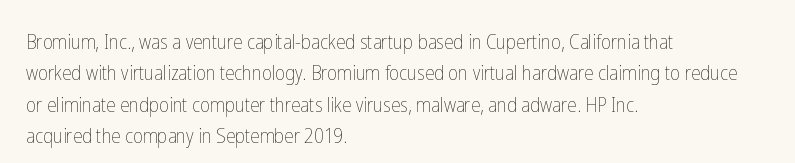
Ordinary non-slanted type is in use. Honestly, the row spacing looks completely unremarkable. These lines keep a tight, regular rhythm from letter to letter. These lines stack with their left ends in a neat column.
